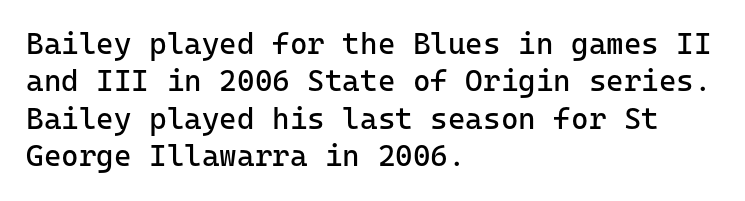
The image shows 30 px regular-weight sans-serif type, upright, monospaced; set left-aligned, normal line spacing (1.25x), normal letter spacing, not underlined; low stroke contrast and a medium x-height.
